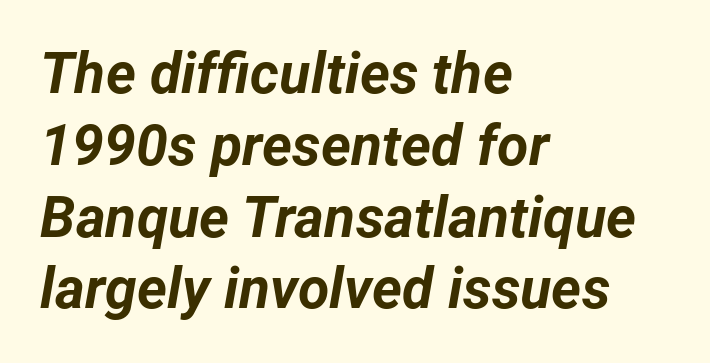
The image shows 57 px bold type, italic (leaning right); set left-aligned, normal line spacing (1.26x), normal letter spacing, not underlined; low stroke contrast and a medium x-height.
